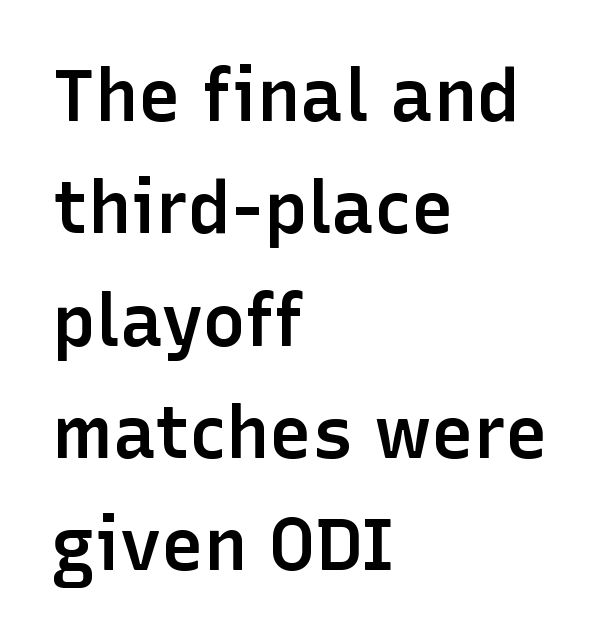
{"serif": "no", "italic": "no", "bold": "semi", "weight": "semibold", "width": "normal", "stroke_contrast": "low", "x_height": "medium", "monospaced": "no", "underline": "no", "align": "left", "line_spacing": "normal", "line_spacing_ratio": 1.56, "letter_spacing": "normal", "letter_spacing_em": 0.0, "glyph_px": 72}
